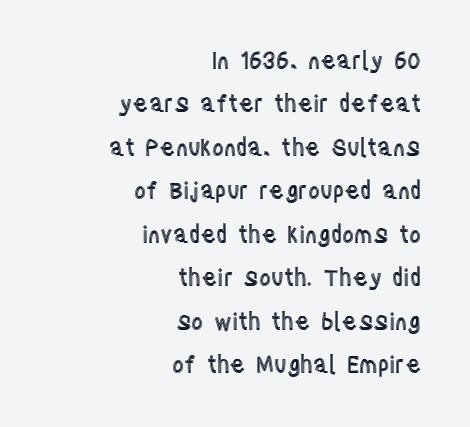
Honestly, the letter spacing is just normal — you wouldn't notice it. Unmarked baselines from the first word to the last. This sample uses an upright cut, with every glyph sitting square on the baseline. Where is the straight margin? On the right.
